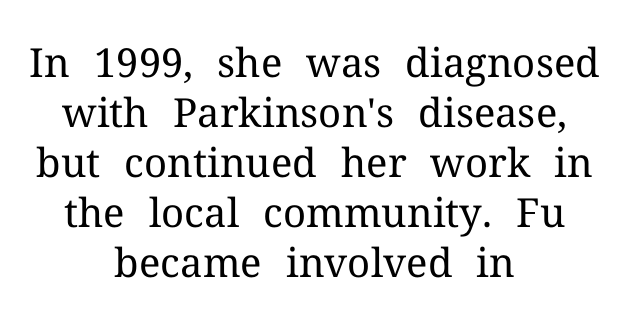
The typesetter chose a symmetrical, centered arrangement here. The passage shown is typed in a proportional face where columns would drift. The weight would be labelled regular, book, light, or lighter still. This rendering employs a face with finishing strokes, i.e., a serif. Characters remain perfectly vertical along every line.
